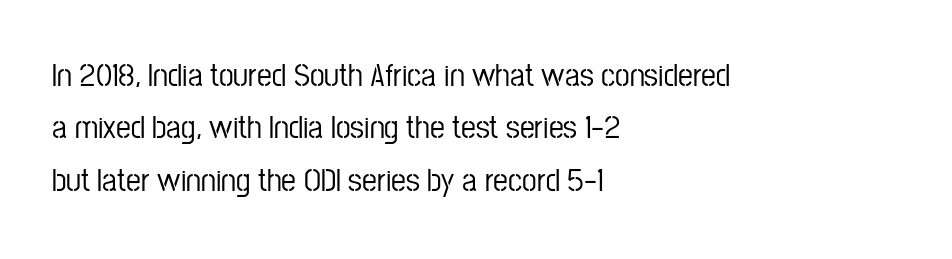
The image shows 33 px condensed sans-serif type, upright; set left-aligned, normal line spacing (1.59x), normal letter spacing, not underlined; low stroke contrast and a medium x-height.
